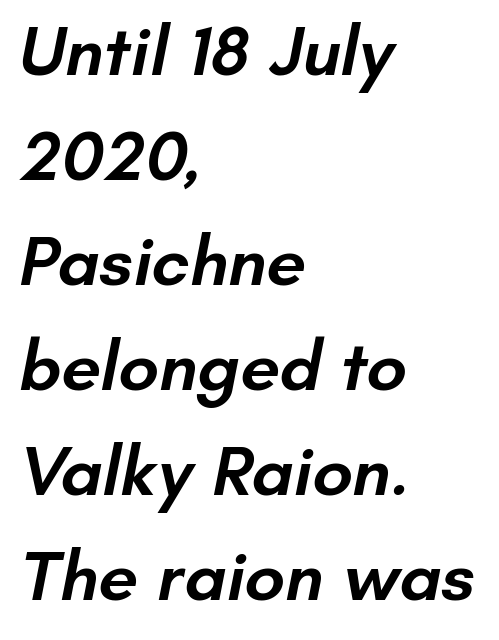
Emphasis by weight is partial: semibold. A typesetter would call this zero additional tracking. The zone under the glyphs is completely vacant. This is sans-serif lettering, the kind often seen on screens and signage.
